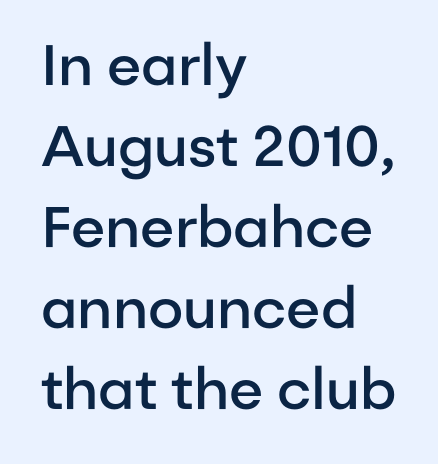
These lines keep a tight, regular rhythm from letter to letter. These lines are rendered in a variable-pitch font. The lettering holds an erect, upright posture throughout. The baseline area is clear. This rendering employs a face without finishing strokes, i.e., a sans-serif.
